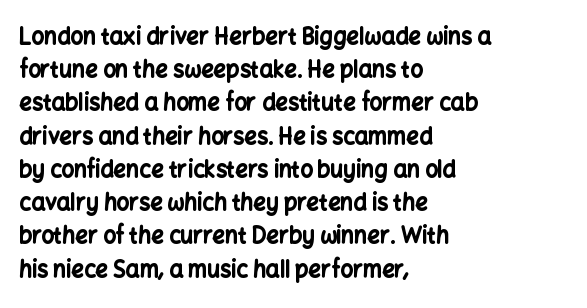
The image shows 22 px bold type, upright; set left-aligned, normal line spacing (1.51x), normal letter spacing, not underlined.
